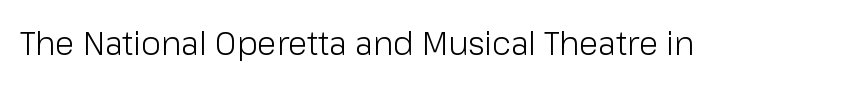
The image shows 32 px light sans-serif type, upright; set normal letter spacing, not underlined; low stroke contrast and a medium x-height.
